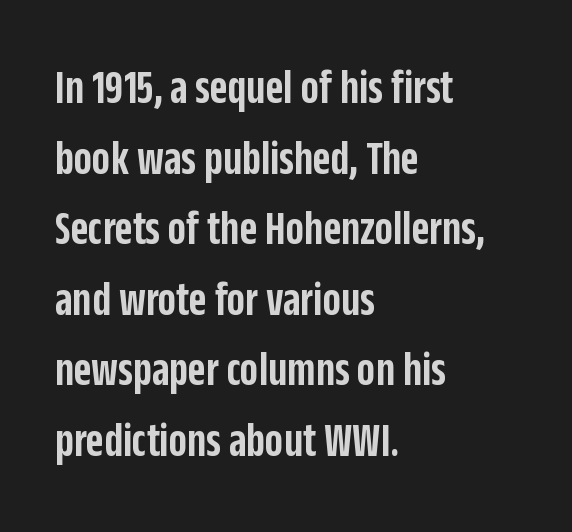
The characters look somewhat weighty, a semibold short of true bold. Proportional: the letters do not fall into vertical columns. The passage is arranged the way most books set body copy — flush left. What kind of face is this? One without serifs — a sans. Decoration check: the copy has no underline. Short note: letters normally spaced.
